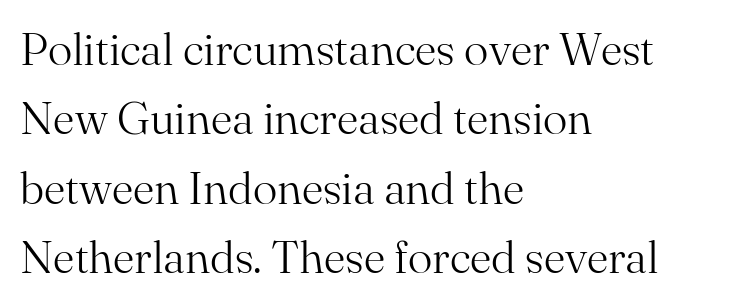
Nobody drew a line under any word here. The letterforms sit at book weight or below. Unlike italic type, these characters show no tilt at all. Varying glyph widths throughout — classic text-font behaviour. Is the letter spacing exaggerated? No — it looks like the ordinary default.
